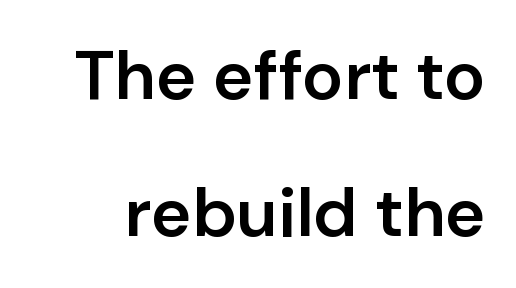
The image shows 69 px semibold sans-serif type, upright; set loose line spacing (1.98x), normal letter spacing, not underlined; low stroke contrast and a medium x-height.
